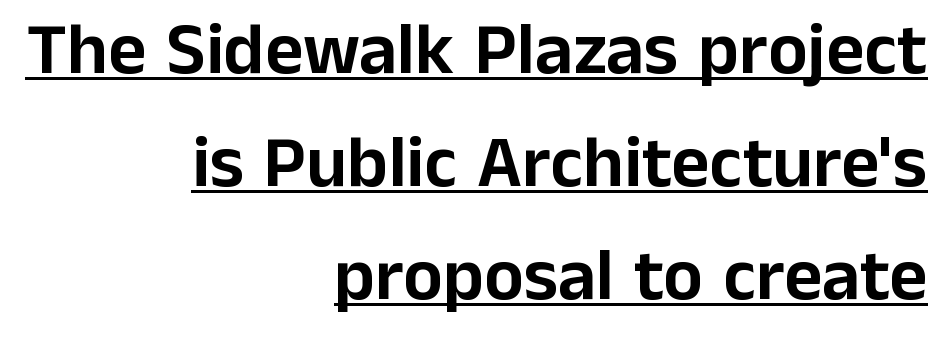
The lines sit at an ordinary, default distance from one another. Every stem runs plumb, perpendicular to the baseline. No feet cap the strokes, marking this as sans-serif type. You can see a thin bar hugging the bottom of the glyphs. The type is set solid horizontally, with unmodified tracking.
